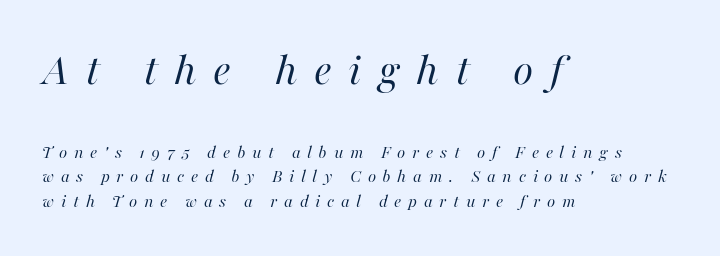
Q: Is the text bold? A: No.
Q: Is the text italic (slanted)? A: Yes, it leans right by about 16 degrees.
Q: Is the text underlined? A: No.
Q: How is the paragraph aligned? A: Left-aligned.
Q: Is the spacing between letters normal or unusually wide? A: Unusually wide.
Q: Is the spacing between lines tight, normal or loose? A: Normal.
Q: Which block of text is set in a larger size, the first (top) or the second (bottom)? A: The first (top) one.
Q: Width (condensed, normal, or wide)? A: Normal.
Q: Stroke contrast? A: High.
Q: x-height? A: Medium.
Q: Monospaced? A: No.
